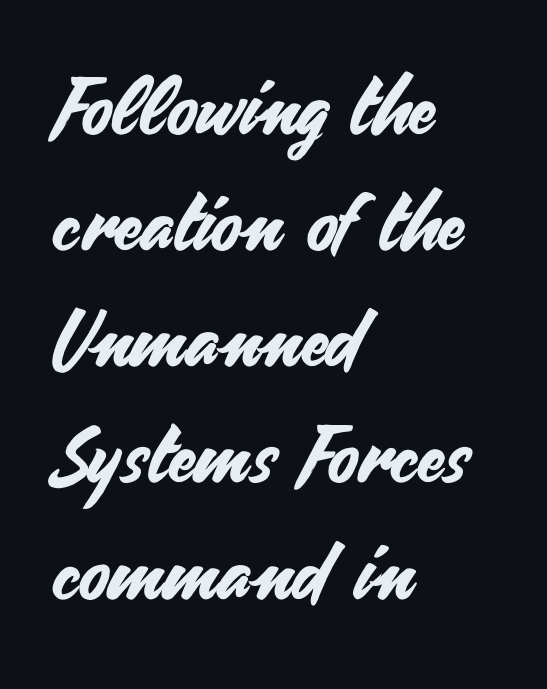
Q: Is the text italic (slanted)? A: Yes.
Q: Is the typeface a serif or a sans-serif typeface? A: Sans-serif.
Q: Is the text underlined? A: No.
Q: How is the paragraph aligned? A: Left-aligned.
Q: Is the spacing between letters normal or unusually wide? A: Normal.
Q: Is the spacing between lines tight, normal or loose? A: Normal.
Q: Width (condensed, normal, or wide)? A: Normal.
Q: Stroke contrast? A: Medium.
Q: x-height? A: Small.
Q: Monospaced? A: No.
